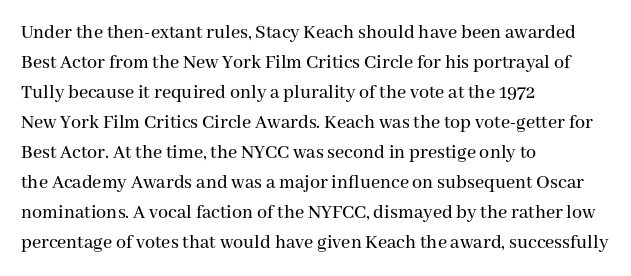
{"italic": "no", "underline": "no", "align": "left", "line_spacing": "normal", "line_spacing_ratio": 1.5, "letter_spacing": "normal", "letter_spacing_em": 0.0, "glyph_px": 20}
